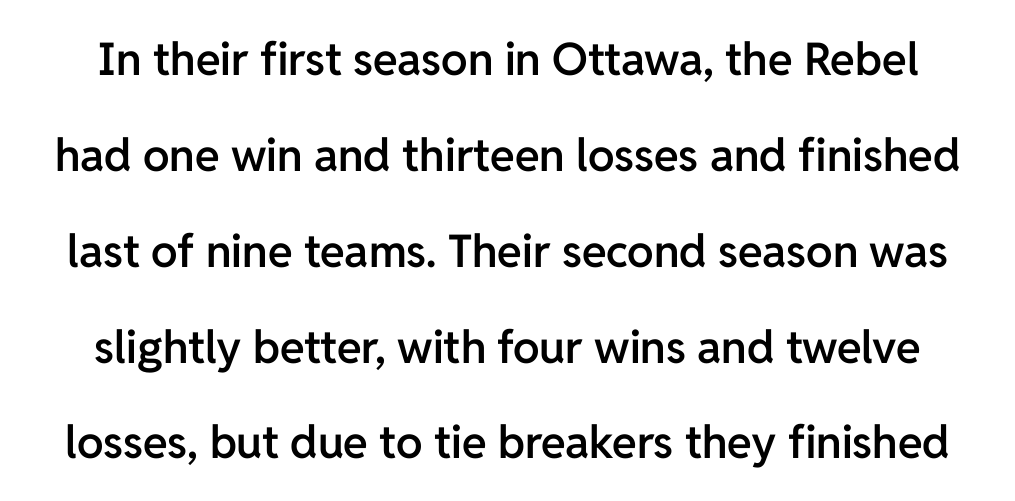
Q: Is the text bold? A: Semi-bold.
Q: Is the text italic (slanted)? A: No, it is upright.
Q: Is the typeface a serif or a sans-serif typeface? A: Sans-serif.
Q: Is the text underlined? A: No.
Q: Is the spacing between letters normal or unusually wide? A: Normal.
Q: Is the spacing between lines tight, normal or loose? A: Loose.
Q: Width (condensed, normal, or wide)? A: Normal.
Q: Stroke contrast? A: Low.
Q: x-height? A: Medium.
Q: Monospaced? A: No.
